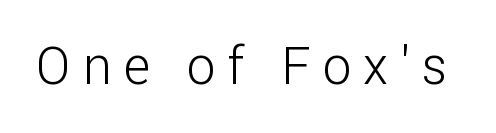
The image shows 51 px light sans-serif type, upright; set unusually wide letter spacing (+0.24 em), not underlined; low stroke contrast and a medium x-height.
